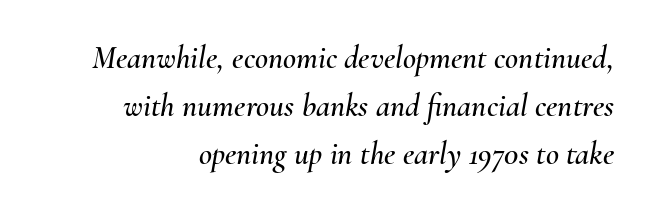
{"italic": "yes", "lean": "right", "slant_degrees": 10, "width": "normal", "stroke_contrast": "medium", "x_height": "small", "monospaced": "no", "underline": "no", "line_spacing": "normal", "line_spacing_ratio": 1.5, "letter_spacing": "normal", "letter_spacing_em": 0.0, "glyph_px": 32}
